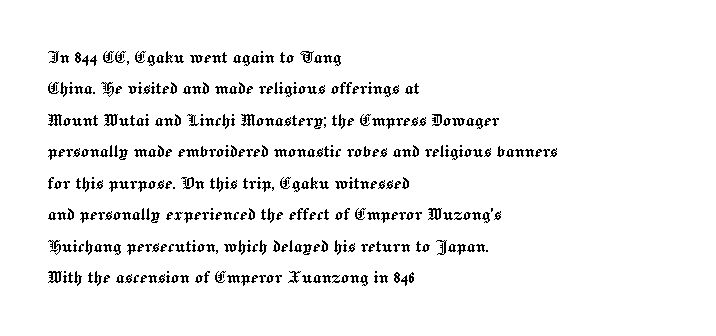
Unmarked baselines from the first word to the last. Every character sits straight up, as roman type does. The lines in this sample share a left origin and differ only in where they stop. Summary of vertical rhythm: regular, with standard interline spacing. Inter-character spacing is left at the font's built-in metrics.
